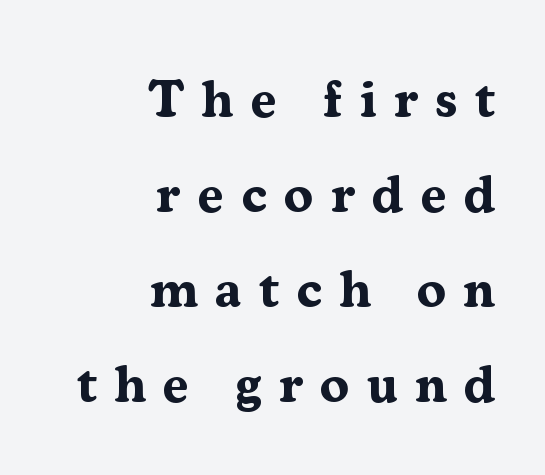
Q: Is the text bold? A: Yes.
Q: Is the text italic (slanted)? A: No, it is upright.
Q: Is the typeface a serif or a sans-serif typeface? A: Serif.
Q: Is the text underlined? A: No.
Q: How is the paragraph aligned? A: Right-aligned.
Q: Is the spacing between letters normal or unusually wide? A: Unusually wide.
Q: Width (condensed, normal, or wide)? A: Normal.
Q: Stroke contrast? A: Medium.
Q: x-height? A: Medium.
Q: Monospaced? A: No.
